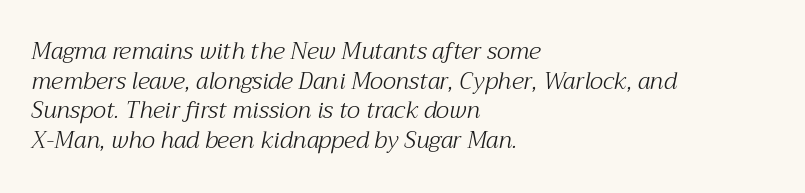
Baseline-to-baseline distance is the conventional proportion of letter height. Does the copy run flush right? No — it runs flush left. Rendered with sloped, italic letterforms. The words here are not underlined. Heft: none added — not bold.
